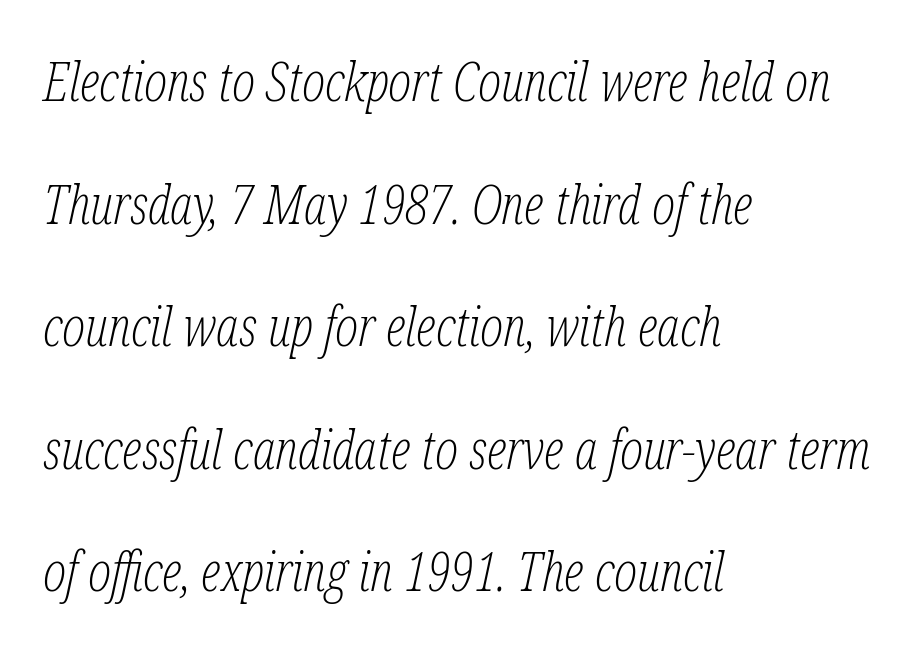
Q: Is the text bold? A: No.
Q: Is the text italic (slanted)? A: Yes, it leans right by about 12 degrees.
Q: Is the typeface a serif or a sans-serif typeface? A: Serif.
Q: Is the text underlined? A: No.
Q: How is the paragraph aligned? A: Left-aligned.
Q: Is the spacing between letters normal or unusually wide? A: Normal.
Q: Is the spacing between lines tight, normal or loose? A: Loose.
Q: Width (condensed, normal, or wide)? A: Condensed.
Q: Stroke contrast? A: Low.
Q: x-height? A: Medium.
Q: Monospaced? A: No.
